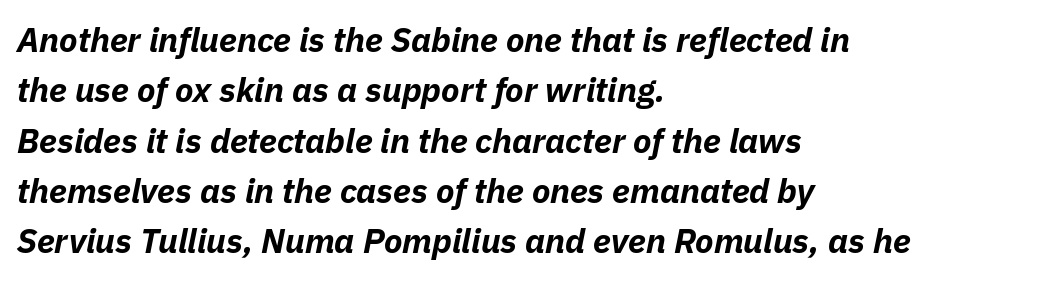
Leading matches the norm, producing a regular column. Underline: absent. Think of a printed novel: that variable character pitch is what you see here. Weight check: bold — yes, fully.
